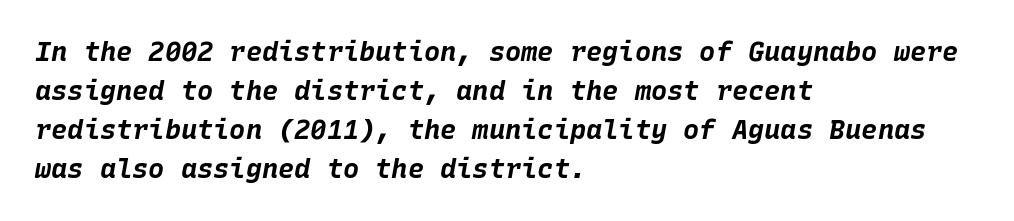
{"italic": "yes", "lean": "right", "slant_degrees": 10, "bold": "yes", "underline": "no", "align": "left", "line_spacing": "normal", "line_spacing_ratio": 1.45, "letter_spacing": "normal", "letter_spacing_em": 0.0, "glyph_px": 27}
